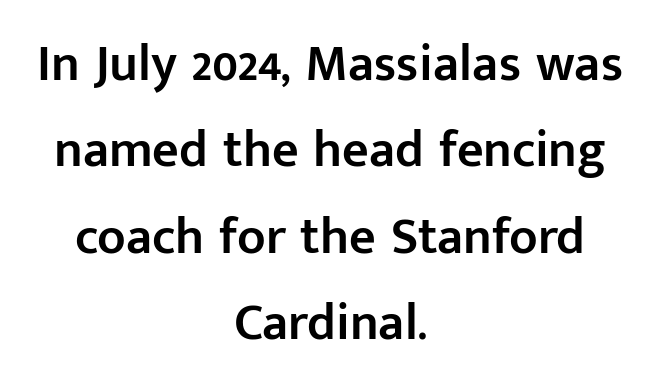
These lines are rendered in a variable-pitch font. The lettering stays uniformly vertical, giving the passage a roman look. The typeface chosen for these lines omits serifs. The gap between lines stays unmarked.
